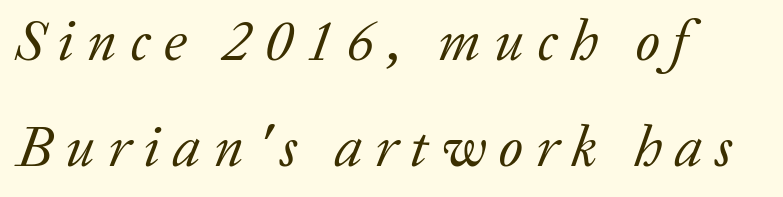
Q: Is the text bold? A: No.
Q: Is the text italic (slanted)? A: Yes, it leans right by about 20 degrees.
Q: Is the typeface a serif or a sans-serif typeface? A: Serif.
Q: Is the text underlined? A: No.
Q: How is the paragraph aligned? A: Left-aligned.
Q: Is the spacing between letters normal or unusually wide? A: Unusually wide.
Q: Width (condensed, normal, or wide)? A: Normal.
Q: Stroke contrast? A: Low.
Q: x-height? A: Medium.
Q: Monospaced? A: No.
